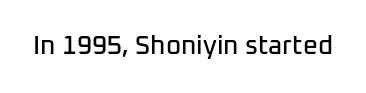
The image shows 26 px text type, upright; set normal letter spacing, not underlined.
